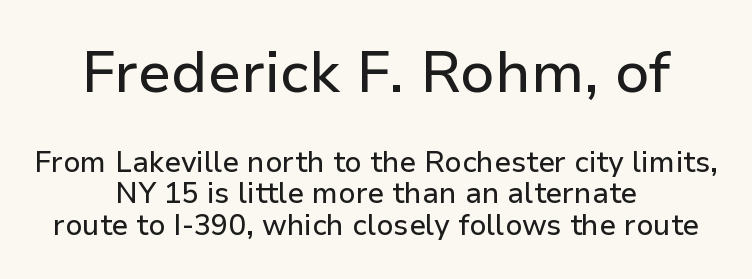
Q: Is the text italic (slanted)? A: No, it is upright.
Q: Is the typeface a serif or a sans-serif typeface? A: Sans-serif.
Q: Is the text underlined? A: No.
Q: How is the paragraph aligned? A: Centered.
Q: Is the spacing between letters normal or unusually wide? A: Normal.
Q: Is the spacing between lines tight, normal or loose? A: Tight.
Q: Which block of text is set in a larger size, the first (top) or the second (bottom)? A: The first (top) one.
Q: Width (condensed, normal, or wide)? A: Normal.
Q: Stroke contrast? A: Low.
Q: x-height? A: Medium.
Q: Monospaced? A: No.
